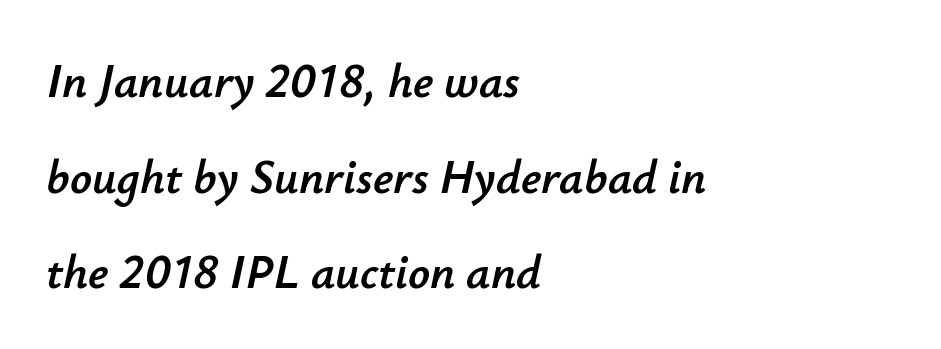
{"italic": "yes", "lean": "right", "slant_degrees": 12, "width": "normal", "stroke_contrast": "low", "x_height": "small", "monospaced": "no", "underline": "no", "align": "left", "line_spacing": "loose", "line_spacing_ratio": 1.99, "letter_spacing": "normal", "letter_spacing_em": 0.0, "glyph_px": 48}
